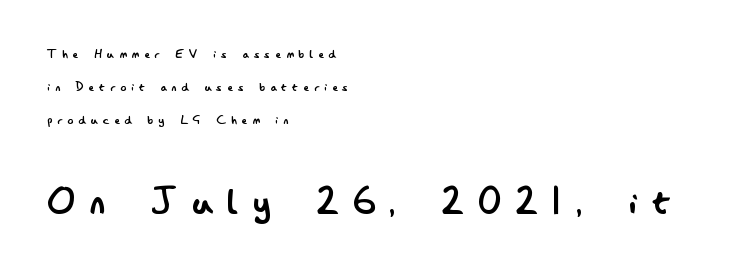
Is the lower block the larger one? Yes — the lower block carries the bigger type. Any mark beneath the type? The region is blank. Do the characters align in a grid? No, the font is proportional. Examine the stroke ends and you'll find no serifs.
